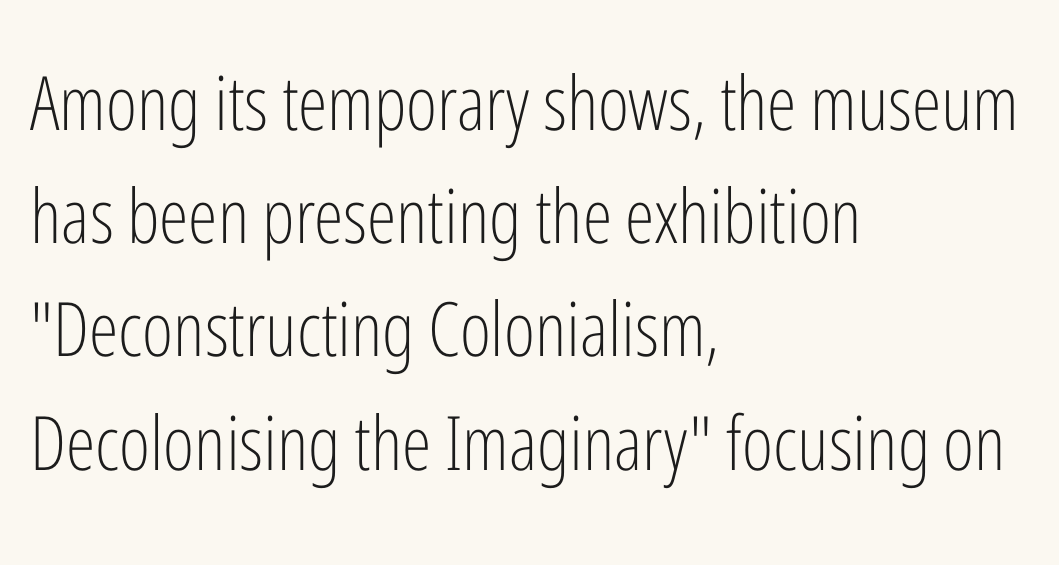
{"serif": "no", "italic": "no", "bold": "no", "weight": "light", "width": "condensed", "stroke_contrast": "low", "x_height": "medium", "monospaced": "no", "underline": "no", "align": "left", "line_spacing": "normal", "line_spacing_ratio": 1.51, "letter_spacing": "normal", "letter_spacing_em": 0.0, "glyph_px": 75}
